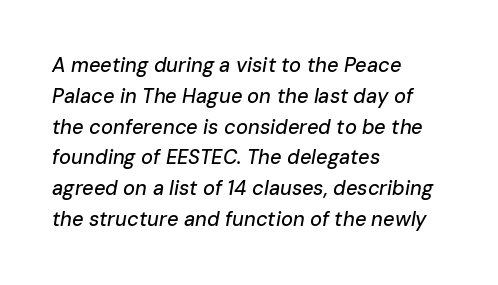
Tracking value appears to be zero — textbook default spacing. The string is rendered with underlining switched off. Where is the straight margin? On the left. Evenly set lines give the paragraph a standard silhouette.
